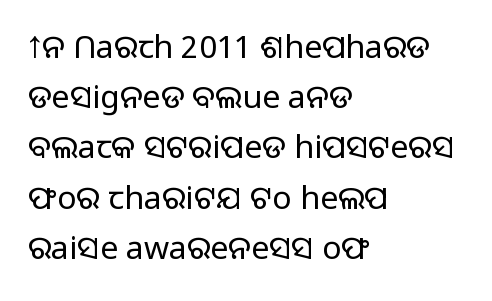
The image shows 32 px light sans-serif type, upright; set left-aligned, normal line spacing (1.57x), normal letter spacing, not underlined; low stroke contrast and a medium x-height.
